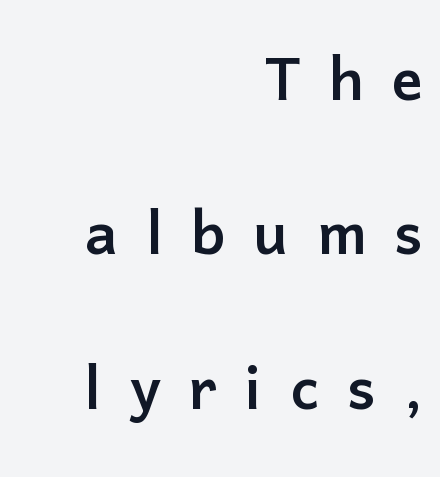
In terms of letterform style, serifs are entirely absent. No word sits above an underline. The space between consecutive lines is lavish. In terms of posture, this sample is upright.
